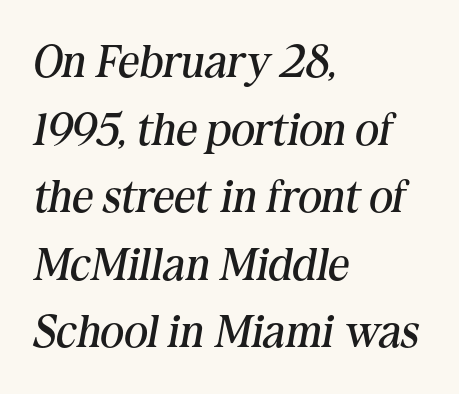
Q: Is the text bold? A: No.
Q: Is the text italic (slanted)? A: Yes, it leans right by about 10 degrees.
Q: Is the typeface a serif or a sans-serif typeface? A: Serif.
Q: Is the text underlined? A: No.
Q: How is the paragraph aligned? A: Left-aligned.
Q: Is the spacing between letters normal or unusually wide? A: Normal.
Q: Is the spacing between lines tight, normal or loose? A: Normal.
Q: Width (condensed, normal, or wide)? A: Normal.
Q: Stroke contrast? A: Medium.
Q: x-height? A: Medium.
Q: Monospaced? A: No.
